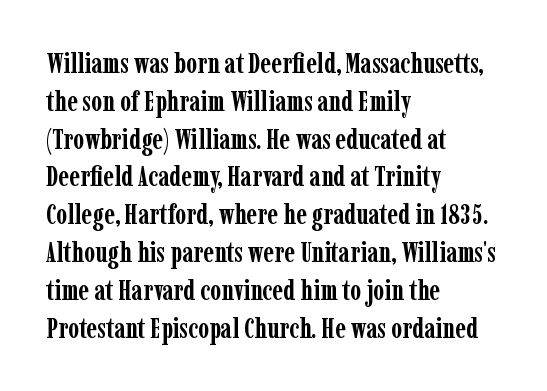
The image shows 28 px semibold, condensed serif type, upright; set left-aligned, normal line spacing (1.35x), normal letter spacing, not underlined; low stroke contrast and a medium x-height.
